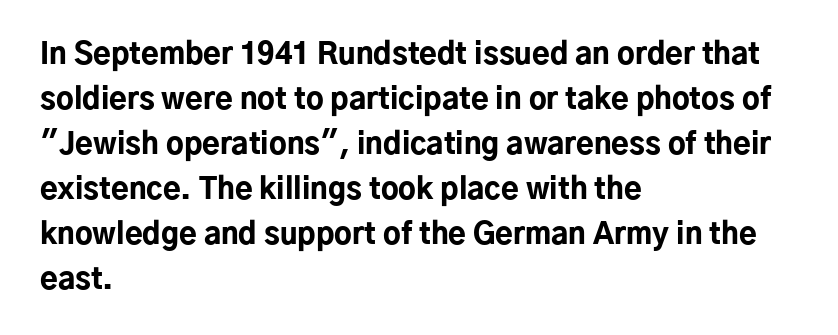
The image shows 29 px bold sans-serif type, upright; set left-aligned, normal line spacing (1.55x), normal letter spacing, not underlined; low stroke contrast and a medium x-height.
